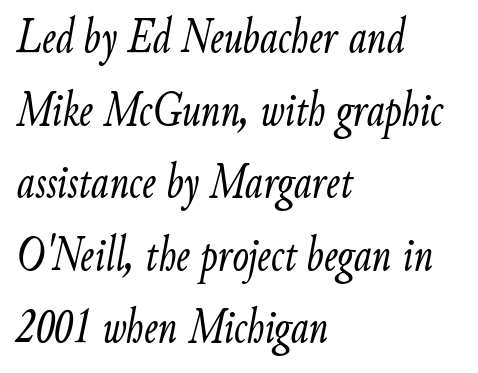
The image shows 49 px light, condensed type, italic (leaning right); set left-aligned, normal line spacing (1.48x), normal letter spacing, not underlined; low stroke contrast and a small x-height.
